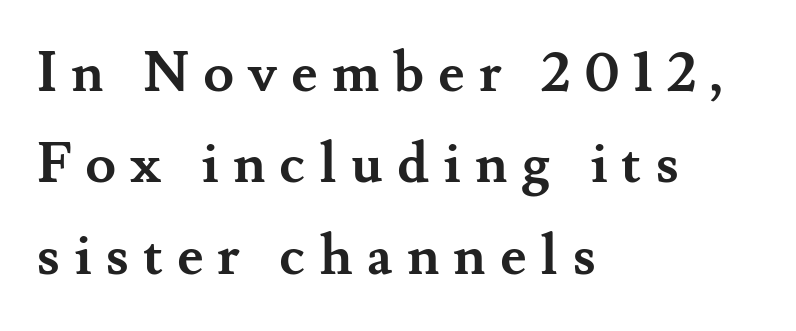
Reading down the block, your eye returns to a fixed left position each line. Is there much room between lines? A standard amount, neither cramped nor airy. Letters rest on an invisible, unmarked baseline. The line texture is sparse and dotted thanks to wide tracking.
